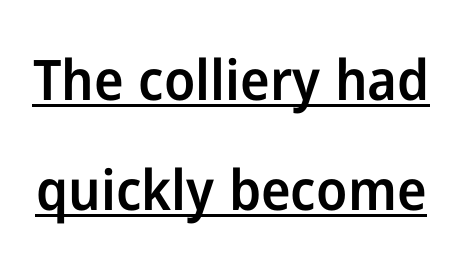
Words appear dense and cohesive because spacing is normal. A typesetter would call this leading open, well beyond the default. Think of a printed novel: that variable character pitch is what you see here. The letters stand upright; this is a roman face. Caption: lettering with a line underneath. Stroke terminals: plain, sans-serif.
